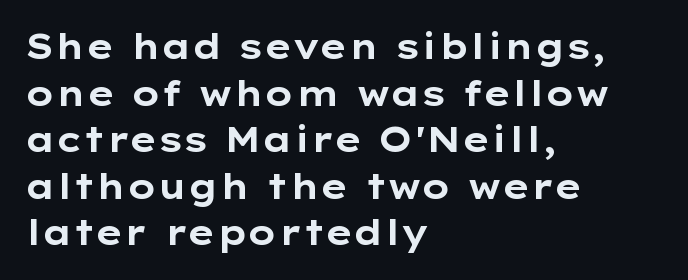
{"serif": "no", "italic": "no", "bold": "yes", "weight": "bold", "width": "wide", "stroke_contrast": "low", "x_height": "medium", "monospaced": "no", "underline": "no", "align": "left", "line_spacing": "normal", "line_spacing_ratio": 1.37, "letter_spacing": "normal", "letter_spacing_em": 0.0, "glyph_px": 34}
